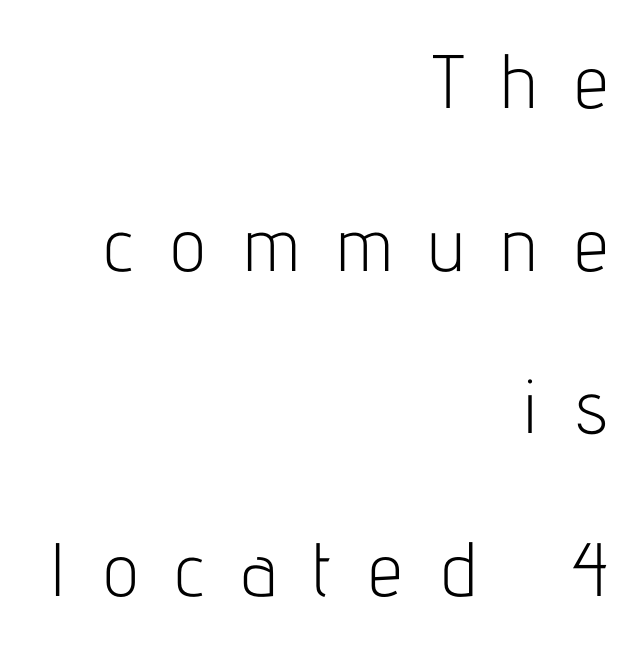
{"serif": "no", "italic": "no", "bold": "no", "weight": "light", "width": "condensed", "stroke_contrast": "low", "x_height": "medium", "monospaced": "no", "underline": "no", "align": "right", "line_spacing": "loose", "line_spacing_ratio": 2.14, "letter_spacing": "wide", "letter_spacing_em": 0.49, "glyph_px": 76}
